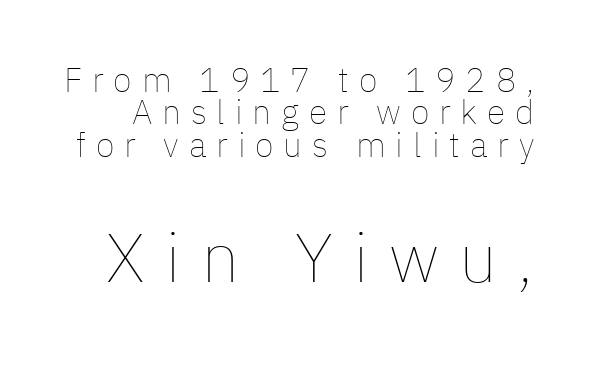
{"italic": "no", "bold": "no", "weight": "thin", "width": "normal", "stroke_contrast": "low", "x_height": "medium", "monospaced": "no", "underline": "no", "line_spacing": "tight", "line_spacing_ratio": 0.95, "letter_spacing": "wide", "letter_spacing_em": 0.29, "larger_block": "second", "size_ratio": 2.03, "glyph_px": 69}
